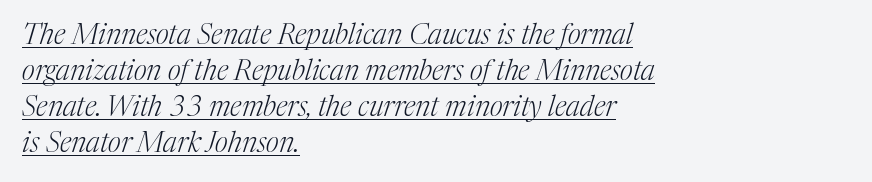
The image shows 28 px light serif type, italic (leaning right); set left-aligned, normal line spacing (1.29x), normal letter spacing, underlined; medium stroke contrast and a medium x-height.
